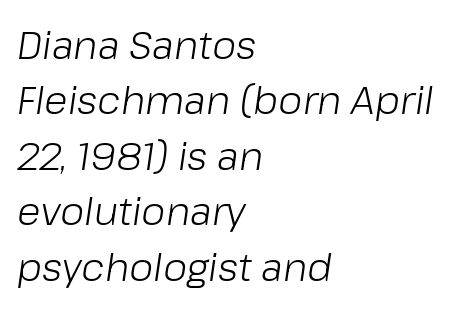
Q: Is the text bold? A: No.
Q: Is the text italic (slanted)? A: Yes, it leans right by about 8 degrees.
Q: Is the text underlined? A: No.
Q: How is the paragraph aligned? A: Left-aligned.
Q: Is the spacing between letters normal or unusually wide? A: Normal.
Q: Is the spacing between lines tight, normal or loose? A: Normal.
Q: Width (condensed, normal, or wide)? A: Normal.
Q: Stroke contrast? A: Low.
Q: x-height? A: Medium.
Q: Monospaced? A: No.
